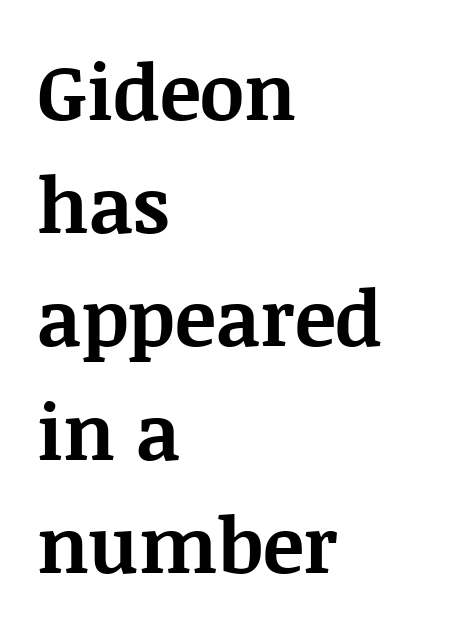
You could call the tracking neutral — neither tight nor loose. Each letter keeps its own natural width here, so spacing adapts to shape. The designer left line spacing at the default. Caption: multi-line text, flush left, ragged right. Each letter's strokes conclude with small projecting serifs. The letters stand straight up with perfectly vertical stems.
